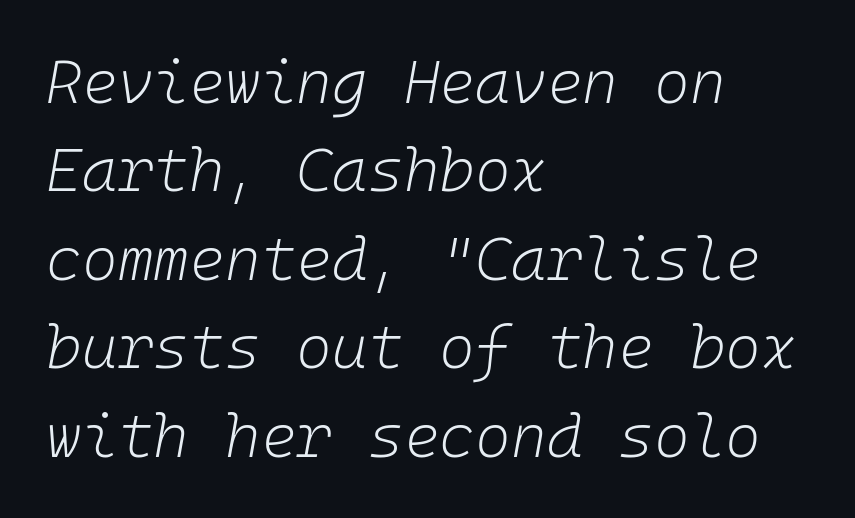
The image shows 61 px light type, italic (leaning right); set left-aligned, normal line spacing (1.45x), normal letter spacing, not underlined; low stroke contrast and a medium x-height.
